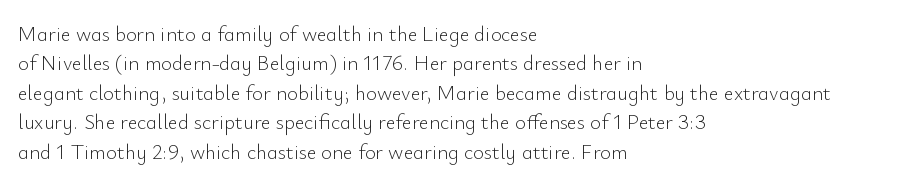
A clean baseline with only descenders dipping below it. If you drew a line through each stem, it would be perfectly vertical. Honestly, the row spacing looks completely unremarkable. Is this a heavy cut? Hardly; it is regular or lighter.
